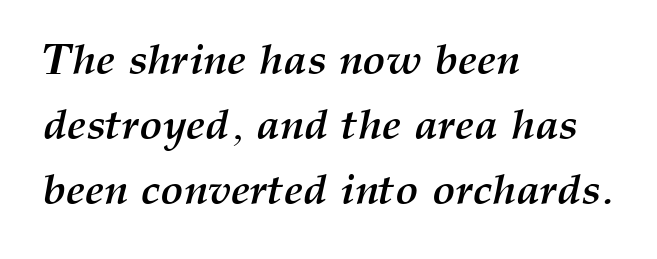
Q: Is the text bold? A: Yes.
Q: Is the text italic (slanted)? A: Yes, it leans right by about 12 degrees.
Q: Is the text underlined? A: No.
Q: How is the paragraph aligned? A: Left-aligned.
Q: Is the spacing between letters normal or unusually wide? A: Normal.
Q: Is the spacing between lines tight, normal or loose? A: Normal.
Q: Width (condensed, normal, or wide)? A: Normal.
Q: Stroke contrast? A: Medium.
Q: x-height? A: Medium.
Q: Monospaced? A: No.
